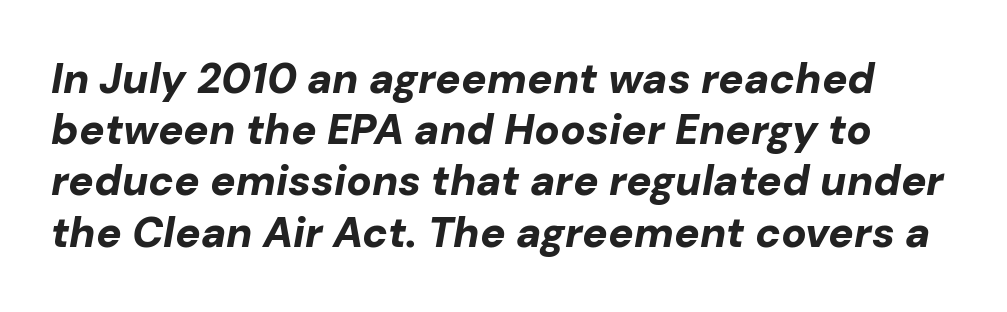
{"italic": "yes", "lean": "right", "slant_degrees": 10, "bold": "yes", "weight": "bold", "width": "normal", "stroke_contrast": "low", "x_height": "medium", "monospaced": "no", "underline": "no", "line_spacing_ratio": 1.22, "letter_spacing": "normal", "letter_spacing_em": 0.0, "glyph_px": 42}
